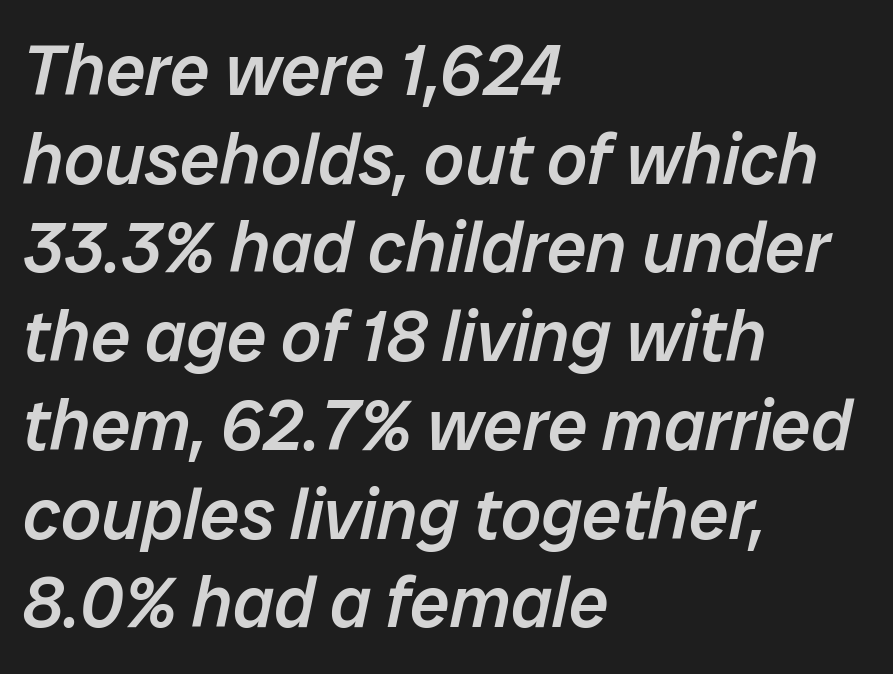
Summary of vertical rhythm: regular, with standard interline spacing. Looks like regular typesetting: each glyph gets only the width it needs. The passage shown leans; its letterforms are oblique. Bold? Not quite — semibold, heavier than regular but stopping short. Each line starts at the same left margin while the right side varies.
